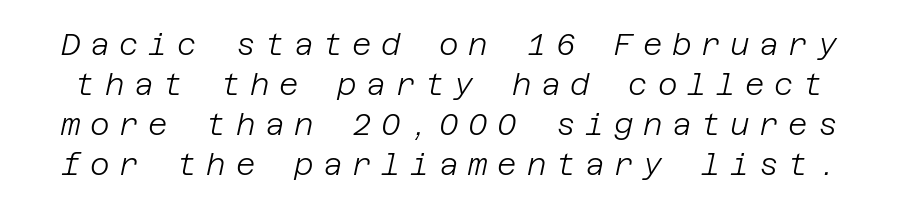
You can tell it's italic because the verticals aren't actually vertical. The passage shown has open, widely tracked lettering throughout. Has an underline been added? It has not. Leading: standard.
